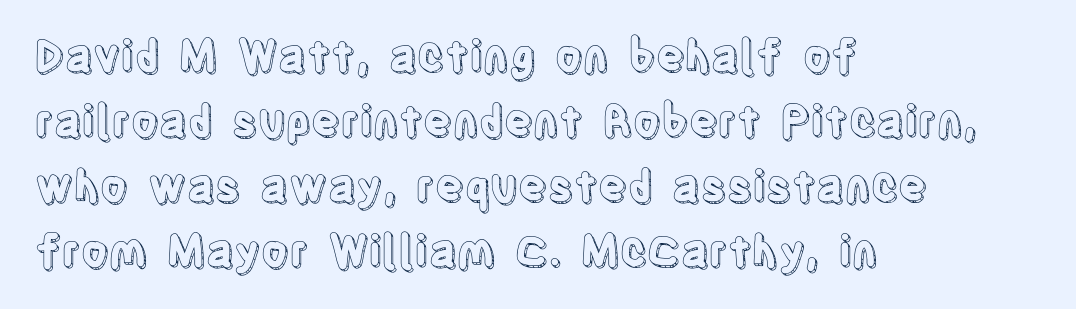
{"italic": "no", "width": "condensed", "x_height": "large", "monospaced": "no", "underline": "no", "align": "left", "line_spacing": "normal", "line_spacing_ratio": 1.51, "letter_spacing": "normal", "letter_spacing_em": 0.0, "glyph_px": 43}
